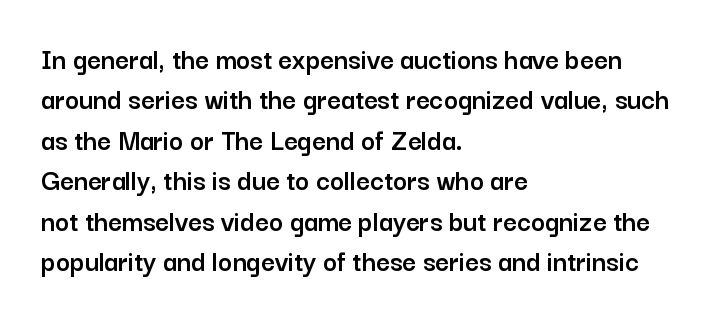
Q: Is the text italic (slanted)? A: No, it is upright.
Q: Is the typeface a serif or a sans-serif typeface? A: Sans-serif.
Q: Is the text underlined? A: No.
Q: How is the paragraph aligned? A: Left-aligned.
Q: Is the spacing between letters normal or unusually wide? A: Normal.
Q: Is the spacing between lines tight, normal or loose? A: Normal.
Q: Width (condensed, normal, or wide)? A: Normal.
Q: Stroke contrast? A: Low.
Q: x-height? A: Medium.
Q: Monospaced? A: No.
